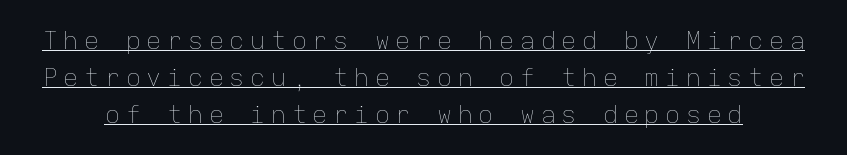
Q: Is the text bold? A: No.
Q: Is the text italic (slanted)? A: No, it is upright.
Q: Is the text underlined? A: Yes.
Q: Is the spacing between letters normal or unusually wide? A: Unusually wide.
Q: Is the spacing between lines tight, normal or loose? A: Normal.
